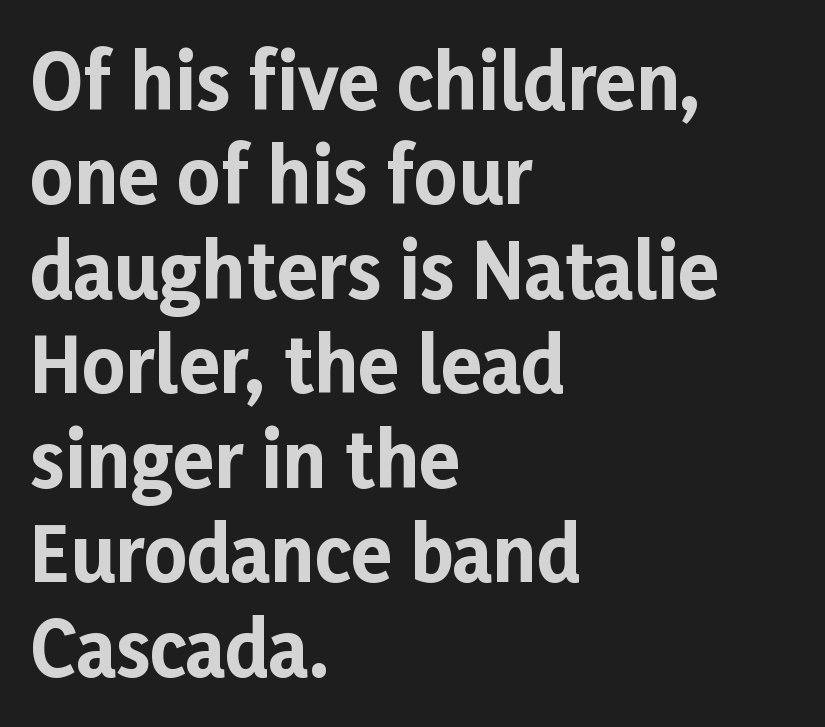
The image shows 75 px bold sans-serif type, upright; set left-aligned, normal line spacing (1.26x), normal letter spacing, not underlined; low stroke contrast and a medium x-height.
